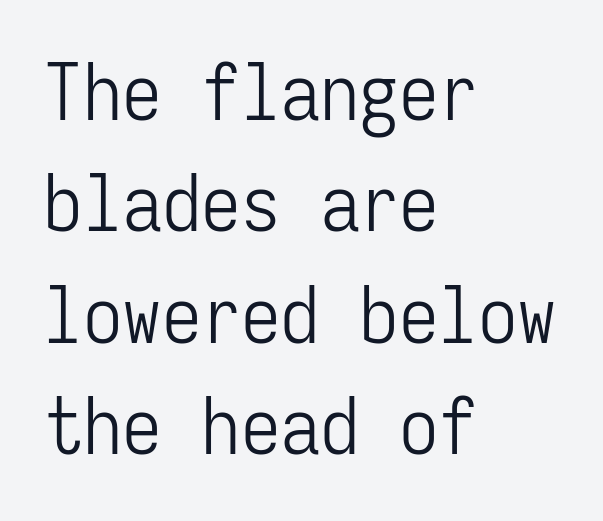
Q: Is the text bold? A: No.
Q: Is the text italic (slanted)? A: No, it is upright.
Q: Is the typeface a serif or a sans-serif typeface? A: Sans-serif.
Q: Is the text underlined? A: No.
Q: How is the paragraph aligned? A: Left-aligned.
Q: Is the spacing between letters normal or unusually wide? A: Normal.
Q: Is the spacing between lines tight, normal or loose? A: Normal.
Q: Width (condensed, normal, or wide)? A: Condensed.
Q: Stroke contrast? A: Low.
Q: x-height? A: Medium.
Q: Monospaced? A: Yes.
